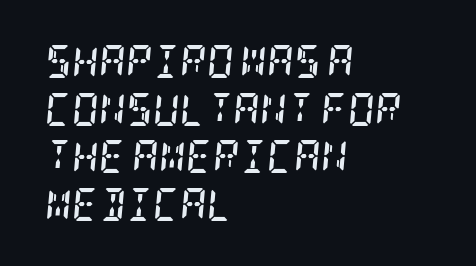
{"serif": "yes", "italic": "yes", "lean": "right", "slant_degrees": 5, "bold": "yes", "weight": "semibold", "width": "condensed", "stroke_contrast": "low", "x_height": "large", "underline": "no", "align": "left", "line_spacing": "normal", "line_spacing_ratio": 1.44, "letter_spacing": "normal", "letter_spacing_em": 0.0, "glyph_px": 33}
